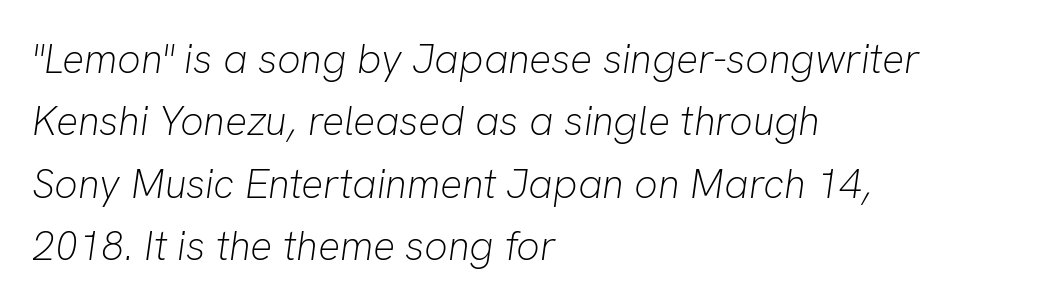
{"italic": "yes", "lean": "right", "slant_degrees": 8, "bold": "no", "weight": "light", "width": "normal", "stroke_contrast": "low", "x_height": "medium", "monospaced": "no", "underline": "no", "align": "left", "line_spacing": "normal", "line_spacing_ratio": 1.52, "letter_spacing": "normal", "letter_spacing_em": 0.0, "glyph_px": 41}
